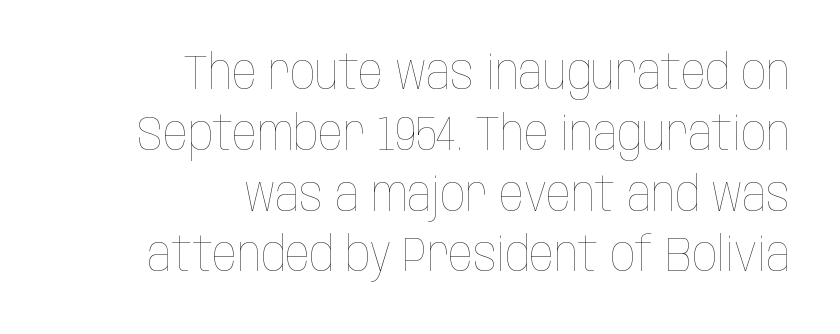
Think of a printed novel: that variable character pitch is what you see here. All the whitespace from short lines collects on the left. The letters stand straight up with perfectly vertical stems. What stands out about the letter spacing? Nothing — it is the standard amount. Unbolded letterforms with no extra heft. Plain, unruled lines of type.
